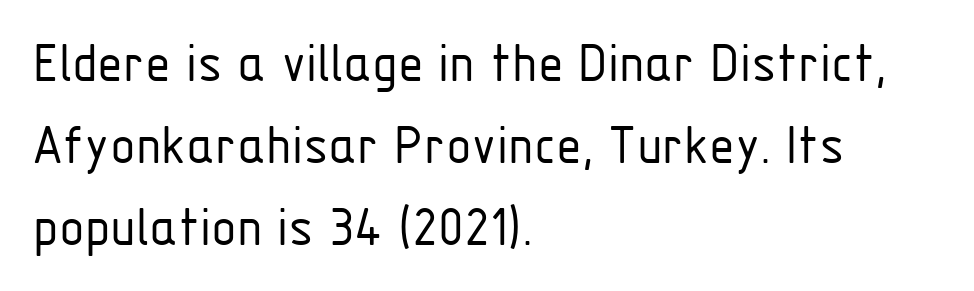
Q: Is the text bold? A: No.
Q: Is the text italic (slanted)? A: No, it is upright.
Q: Is the typeface a serif or a sans-serif typeface? A: Sans-serif.
Q: Is the text underlined? A: No.
Q: How is the paragraph aligned? A: Left-aligned.
Q: Is the spacing between letters normal or unusually wide? A: Normal.
Q: Is the spacing between lines tight, normal or loose? A: Normal.
Q: Width (condensed, normal, or wide)? A: Condensed.
Q: Stroke contrast? A: Low.
Q: x-height? A: Medium.
Q: Monospaced? A: No.
